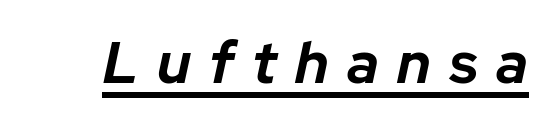
The font's italic variant was chosen for this text. Typesetter's note: full bold, strokes at maximum text heaviness. A typesetter would call this heavily tracked-out type. Underlining? Definitely there. Each letter keeps its own natural width here, so spacing adapts to shape.
